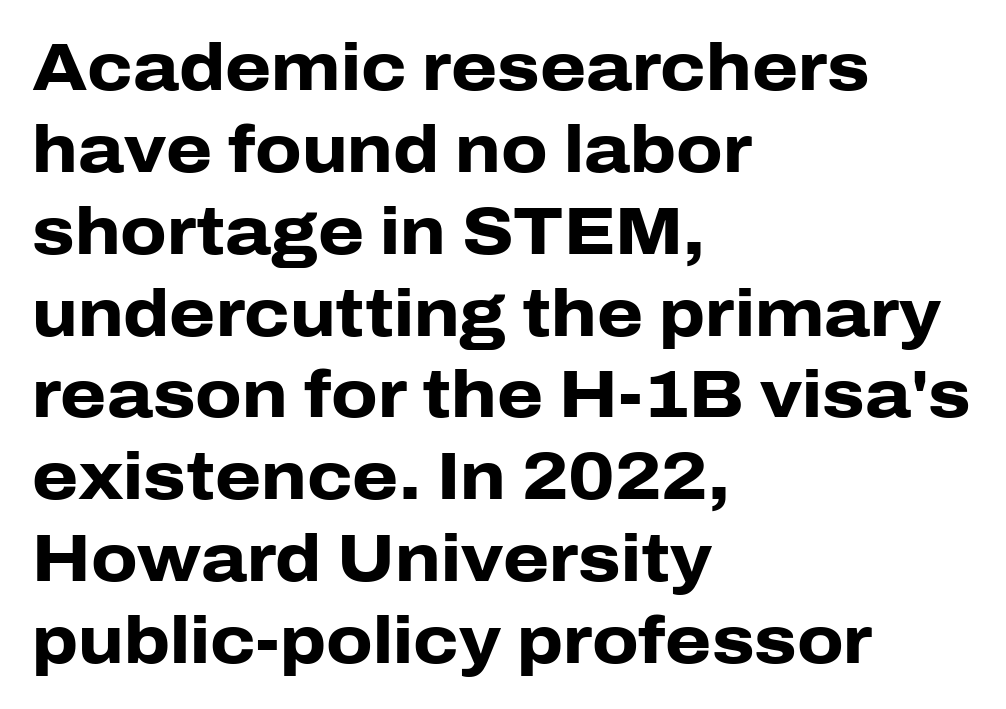
Q: Is the text bold? A: Yes.
Q: Is the text italic (slanted)? A: No, it is upright.
Q: Is the typeface a serif or a sans-serif typeface? A: Sans-serif.
Q: Is the text underlined? A: No.
Q: How is the paragraph aligned? A: Left-aligned.
Q: Is the spacing between letters normal or unusually wide? A: Normal.
Q: Width (condensed, normal, or wide)? A: Normal.
Q: Stroke contrast? A: Low.
Q: x-height? A: Medium.
Q: Monospaced? A: No.
